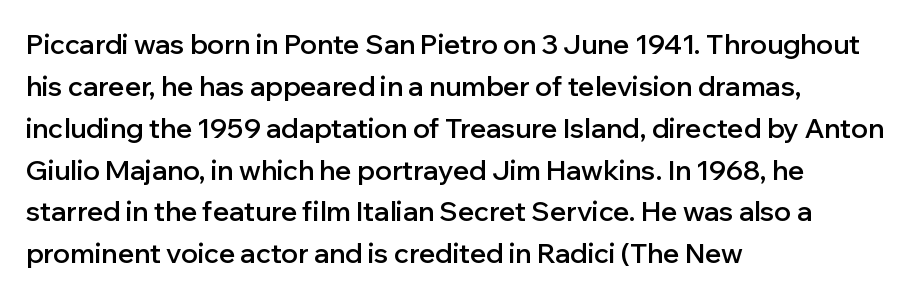
Q: Is the text bold? A: Semi-bold.
Q: Is the text italic (slanted)? A: No, it is upright.
Q: Is the text underlined? A: No.
Q: How is the paragraph aligned? A: Left-aligned.
Q: Is the spacing between letters normal or unusually wide? A: Normal.
Q: Is the spacing between lines tight, normal or loose? A: Normal.
